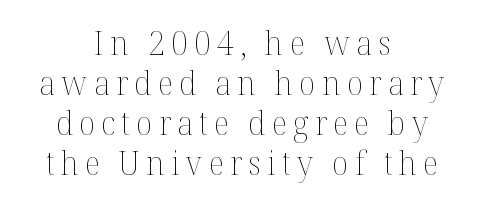
Ordinary non-slanted type is in use. Is this a heavy cut? Hardly; it is regular or lighter. Letters rest on an invisible, unmarked baseline. The rendering uses natural spacing where letterforms have individual widths.
